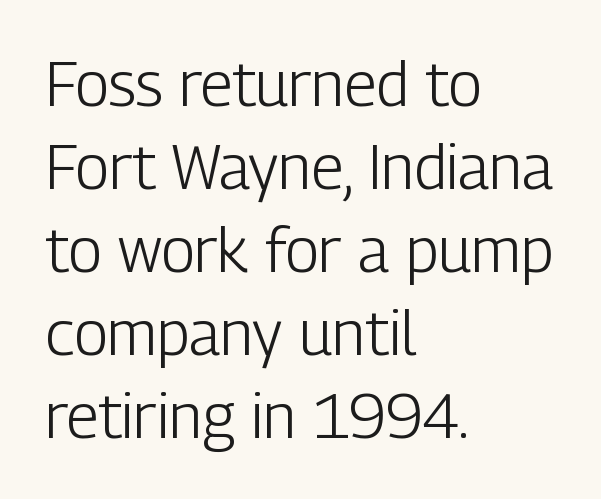
Q: Is the text bold? A: No.
Q: Is the text italic (slanted)? A: No, it is upright.
Q: Is the typeface a serif or a sans-serif typeface? A: Sans-serif.
Q: Is the text underlined? A: No.
Q: How is the paragraph aligned? A: Left-aligned.
Q: Is the spacing between letters normal or unusually wide? A: Normal.
Q: Is the spacing between lines tight, normal or loose? A: Normal.
Q: Width (condensed, normal, or wide)? A: Condensed.
Q: Stroke contrast? A: Low.
Q: x-height? A: Medium.
Q: Monospaced? A: No.
